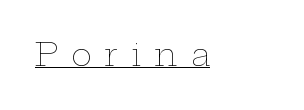
Q: Is the text bold? A: No.
Q: Is the text italic (slanted)? A: No, it is upright.
Q: Is the text underlined? A: Yes.
Q: How is the paragraph aligned? A: Left-aligned.
Q: Is the spacing between letters normal or unusually wide? A: Unusually wide.
Q: Width (condensed, normal, or wide)? A: Wide.
Q: Stroke contrast? A: Low.
Q: x-height? A: Medium.
Q: Monospaced? A: No.
